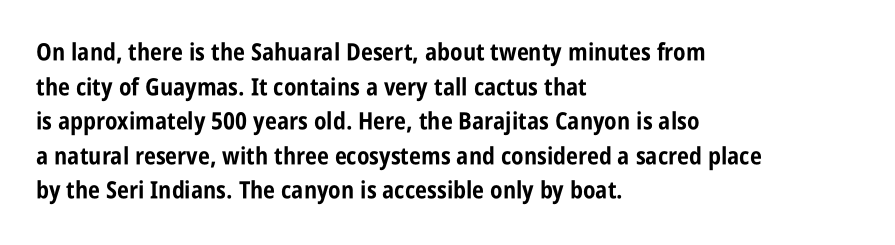
Rule under the text: the space is simply empty. Nothing unusual about the tracking: characters are spaced as the font intends. Leading: standard. This sample uses an upright cut, with every glyph sitting square on the baseline. Set as a true bold cut, around the 700 mark. Line beginnings align vertically; line endings do not.
